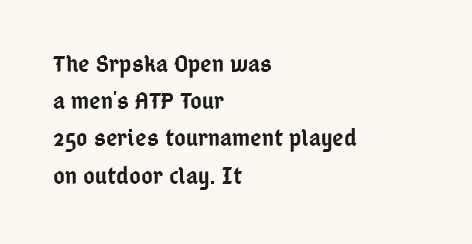
Normally led — the rows are evenly, conventionally spaced. Strokes here are thickened, but only to semibold level. Tracking value appears to be zero — textbook default spacing. A roman cut, with each character standing at attention. Teacher's note: observe the even left margin — that is flush-left alignment.
